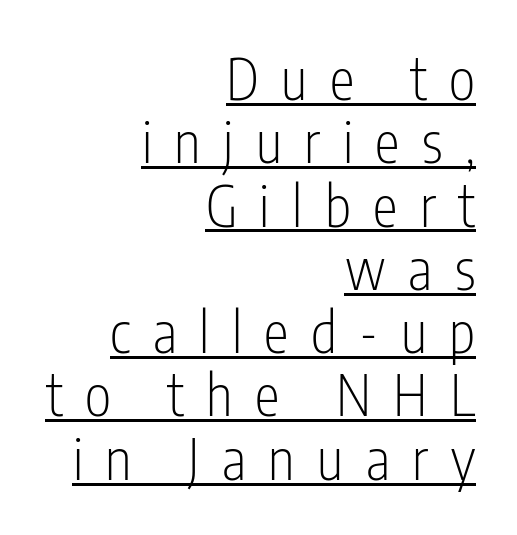
No letter is thick-stroked: the sample isn't bold. A typesetter would call this proportional, since set widths differ per character. This sample carries an underscore along the baseline area. The compositor pushed each line to the right boundary. The lines are packed closely together with very little leading.
